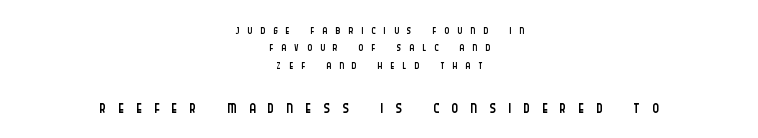
The image shows 25 px text type, upright; set centered, tight line spacing (1.02x), unusually wide letter spacing (+0.49 em), not underlined; the second (bottom) block is 1.47x larger.
